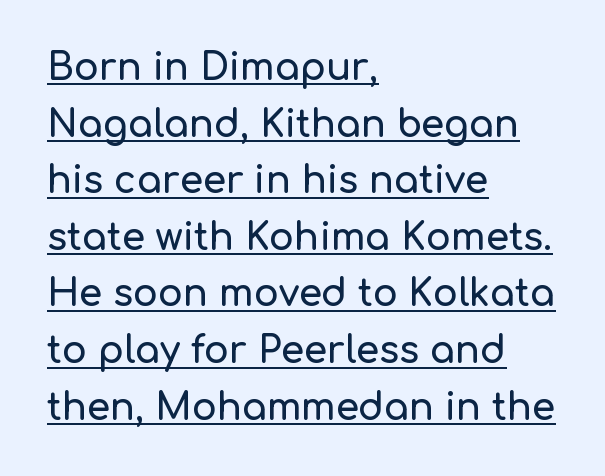
The image shows 37 px sans-serif type, upright; set left-aligned, normal line spacing (1.53x), normal letter spacing, underlined; low stroke contrast and a medium x-height.
